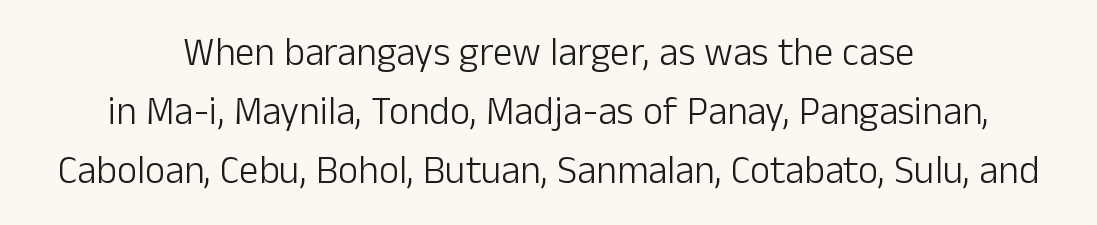
{"serif": "no", "italic": "no", "bold": "no", "weight": "light", "width": "normal", "stroke_contrast": "low", "x_height": "medium", "monospaced": "no", "underline": "no", "align": "center", "line_spacing": "normal", "line_spacing_ratio": 1.51, "letter_spacing": "normal", "letter_spacing_em": 0.0, "glyph_px": 39}
